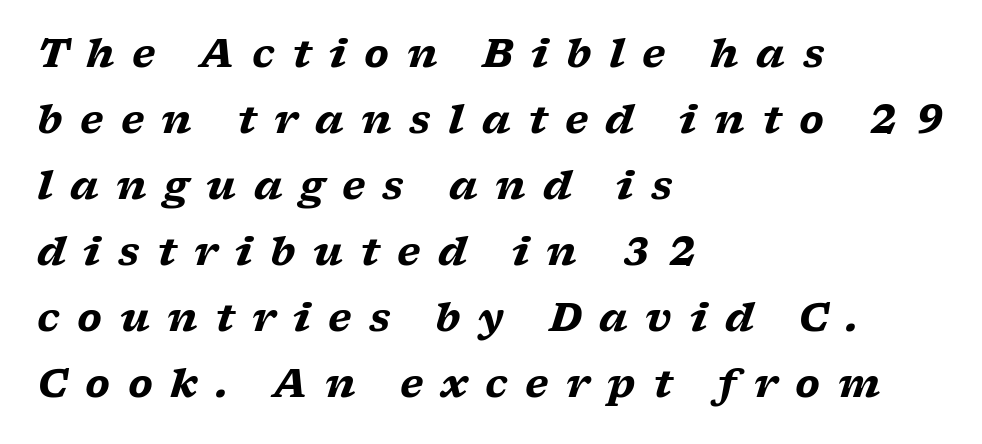
The image shows 39 px heavy, wide serif type, italic (leaning right); set left-aligned, normal line spacing (1.69x), unusually wide letter spacing (+0.45 em), not underlined; low stroke contrast and a medium x-height.
